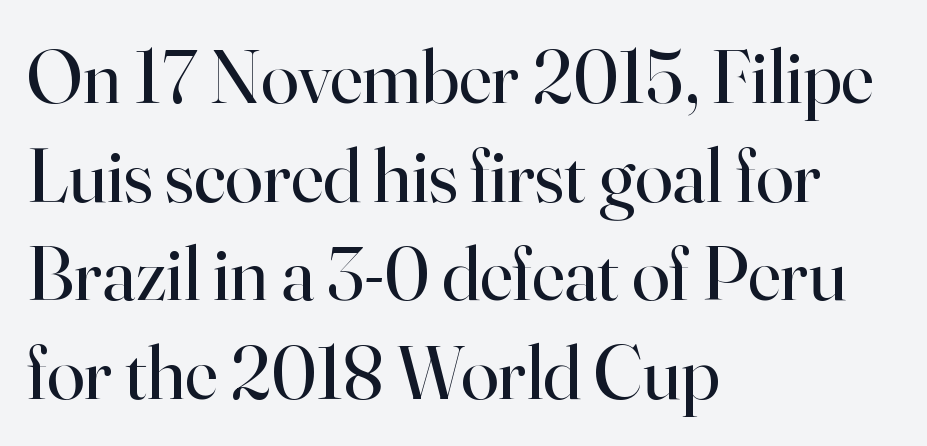
{"serif": "yes", "italic": "no", "bold": "no", "weight": "regular", "width": "normal", "stroke_contrast": "high", "x_height": "small", "monospaced": "no", "underline": "no", "align": "left", "line_spacing": "normal", "line_spacing_ratio": 1.28, "letter_spacing": "normal", "letter_spacing_em": 0.0, "glyph_px": 77}
